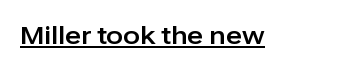
You can tell it's not italic because the verticals are truly vertical. Honestly, the letter spacing is just normal — you wouldn't notice it. Students, observe the line beneath the letters — that is underlining.
